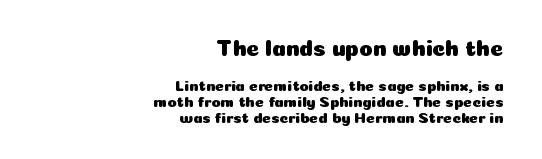
{"italic": "no", "underline": "no", "align": "right", "line_spacing": "tight", "line_spacing_ratio": 1.04, "letter_spacing": "normal", "letter_spacing_em": 0.0, "larger_block": "first", "size_ratio": 1.47, "glyph_px": 22}
